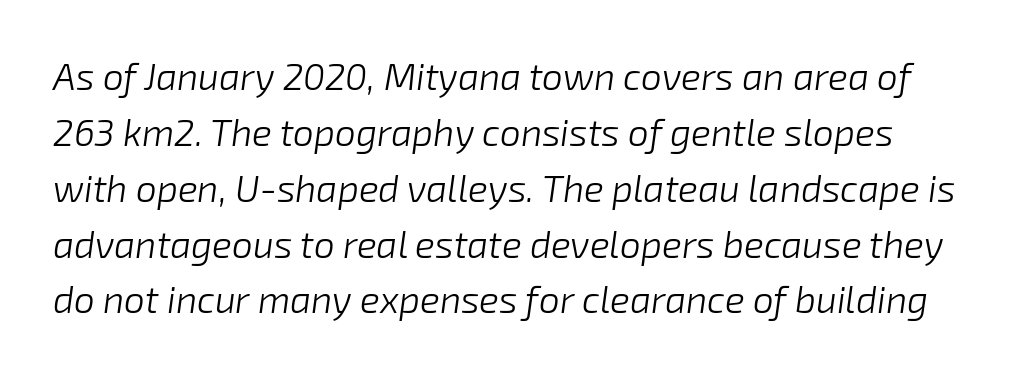
{"italic": "yes", "lean": "right", "slant_degrees": 8, "bold": "no", "weight": "light", "width": "normal", "stroke_contrast": "low", "x_height": "medium", "monospaced": "no", "underline": "no", "line_spacing": "normal", "line_spacing_ratio": 1.51, "letter_spacing": "normal", "letter_spacing_em": 0.0, "glyph_px": 37}
